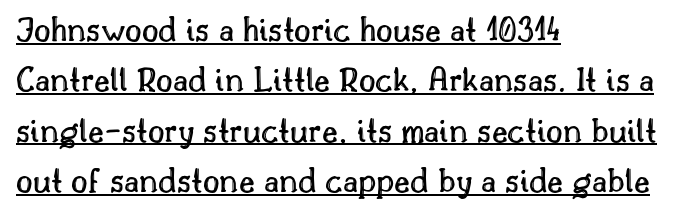
The paragraph shown leans on its left margin. Whoever set this chose a conventional vertical rhythm. Do the characters align in a grid? No, the font is proportional. Tracking value appears to be zero — textbook default spacing. Every character sits straight up, as roman type does. A continuous stroke trails under the words, as in a hyperlink.
